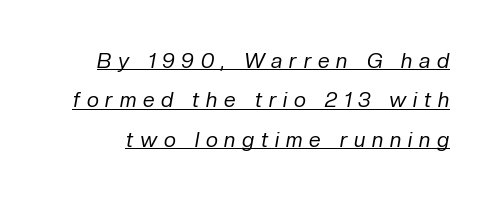
Short note: letters widely spaced. Emphasis-style slanted type is in use. Glance below the letters and you will spot a drawn line. Is the stroke heavy? The answer is a plain regular-or-lighter.
